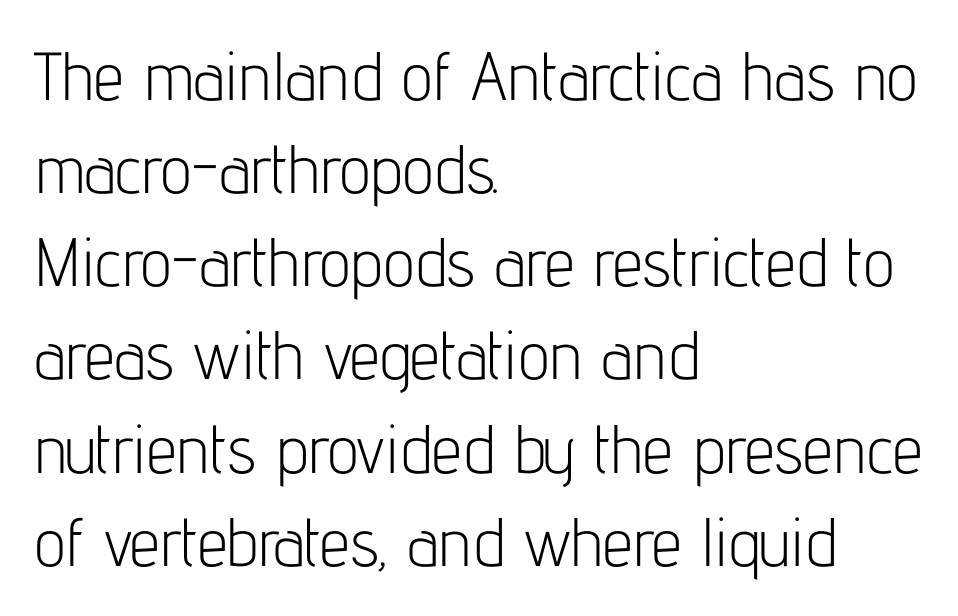
Rows of type keep a routine distance in the vertical direction. Observe the absence of serifs on each vertical stroke in this sample. Stem width sits at or under what a default text font uses. Caption: multi-line text, flush left, ragged right.
